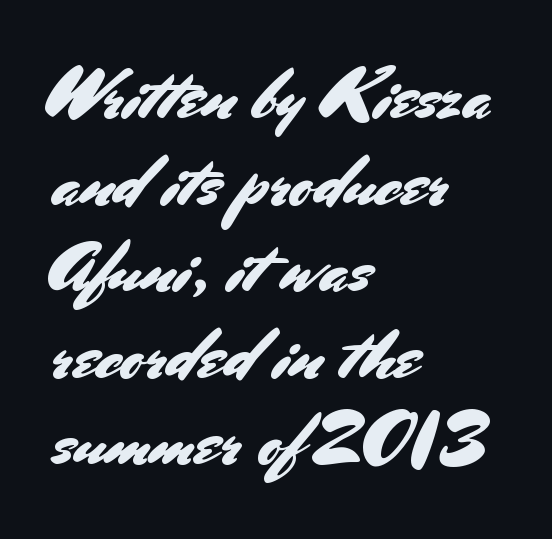
Q: Is the text italic (slanted)? A: Yes.
Q: Is the typeface a serif or a sans-serif typeface? A: Sans-serif.
Q: Is the text underlined? A: No.
Q: How is the paragraph aligned? A: Left-aligned.
Q: Is the spacing between letters normal or unusually wide? A: Normal.
Q: Width (condensed, normal, or wide)? A: Normal.
Q: Stroke contrast? A: Medium.
Q: x-height? A: Small.
Q: Monospaced? A: No.
